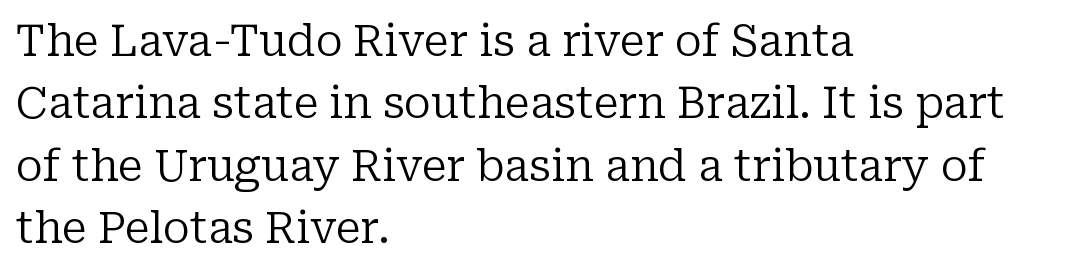
The image shows 43 px regular-weight serif type, upright; set left-aligned, normal line spacing (1.45x), normal letter spacing, not underlined; low stroke contrast and a medium x-height.
